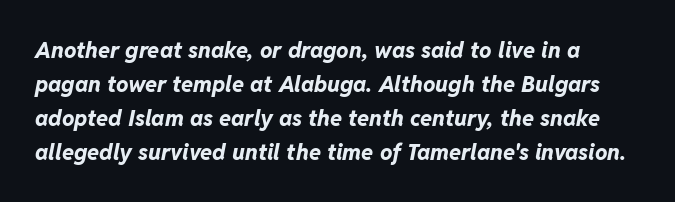
The face used here has a pronounced slope to its letters. A normal amount of white space separates one row of letters from the next. Caption: standard tracking, unaltered. The baseline area is clear. In terms of weight, the rendering is a true, heavy bold.
